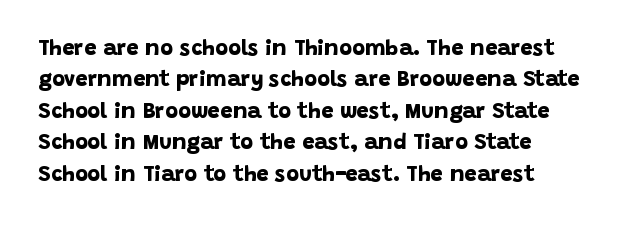
Students, this is bold: see how much ink each stroke carries. A typesetter would call this leading conventional body-copy spacing. A classic flush-left, rag-right setting is used for this passage. Does extra space separate the letters? No, they use regular spacing.
